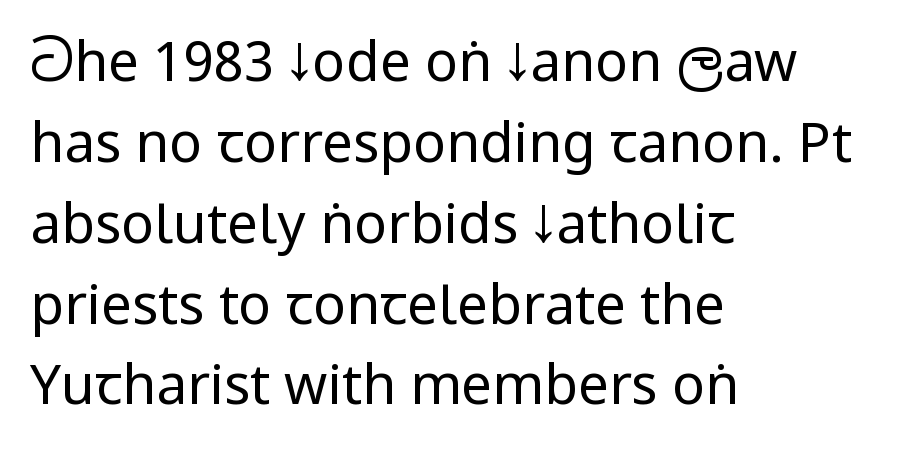
The image shows 55 px regular-weight, condensed sans-serif type, upright; set left-aligned, normal line spacing (1.47x), normal letter spacing, not underlined; low stroke contrast and a large x-height.
